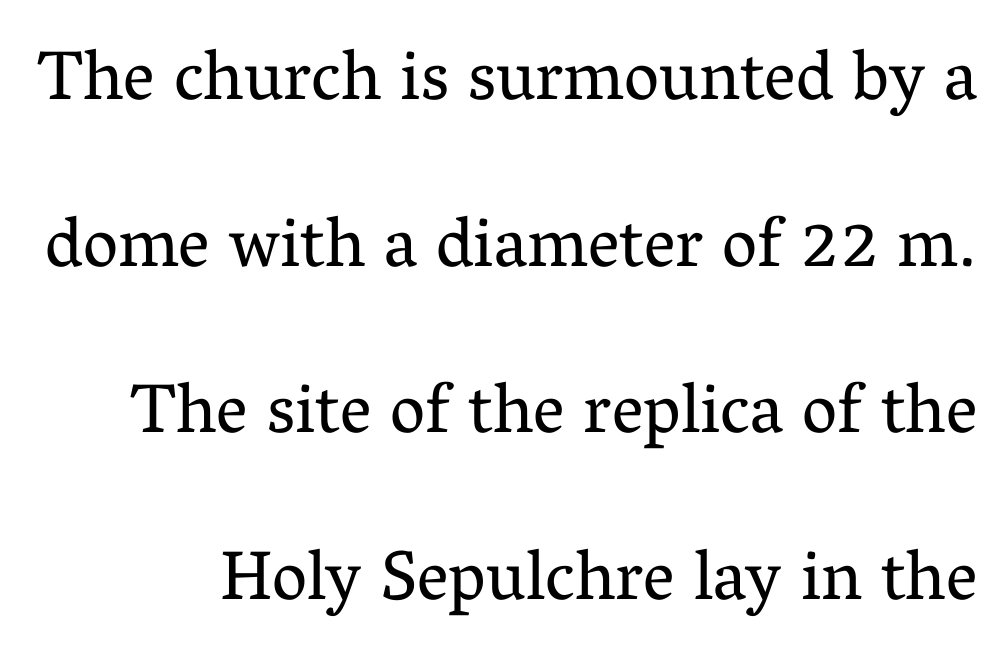
{"serif": "yes", "italic": "no", "bold": "no", "weight": "regular", "width": "normal", "stroke_contrast": "medium", "x_height": "medium", "monospaced": "no", "underline": "no", "line_spacing": "loose", "line_spacing_ratio": 2.38, "letter_spacing": "normal", "letter_spacing_em": 0.0, "glyph_px": 70}
